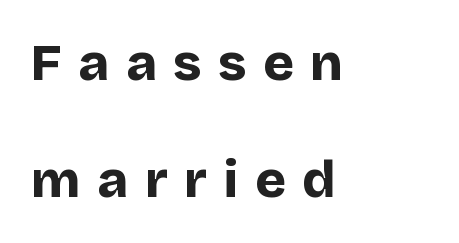
Q: Is the text bold? A: Yes.
Q: Is the text italic (slanted)? A: No, it is upright.
Q: Is the typeface a serif or a sans-serif typeface? A: Sans-serif.
Q: Is the text underlined? A: No.
Q: How is the paragraph aligned? A: Left-aligned.
Q: Is the spacing between letters normal or unusually wide? A: Unusually wide.
Q: Is the spacing between lines tight, normal or loose? A: Loose.
Q: Width (condensed, normal, or wide)? A: Normal.
Q: Stroke contrast? A: Low.
Q: x-height? A: Large.
Q: Monospaced? A: No.
